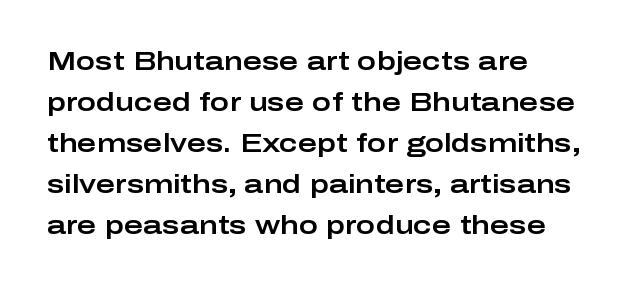
Descenders hang freely into open space. The font's upright variant was chosen for this text. Alignment: flush left. Leading: standard. The letterforms sit shoulder to shoulder at normal distance.
